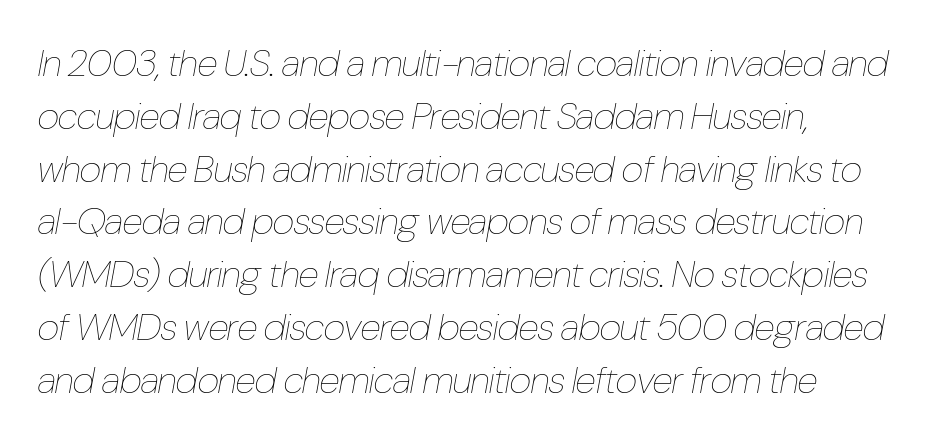
Q: Is the text bold? A: No.
Q: Is the text italic (slanted)? A: Yes, it leans right by about 10 degrees.
Q: Is the text underlined? A: No.
Q: Is the spacing between letters normal or unusually wide? A: Normal.
Q: Is the spacing between lines tight, normal or loose? A: Normal.
Q: Width (condensed, normal, or wide)? A: Condensed.
Q: Stroke contrast? A: Low.
Q: x-height? A: Medium.
Q: Monospaced? A: No.
